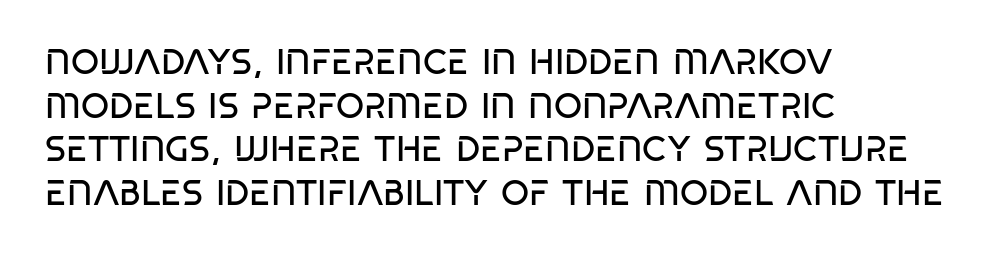
Q: Is the text bold? A: No.
Q: Is the typeface a serif or a sans-serif typeface? A: Sans-serif.
Q: Is the text underlined? A: No.
Q: How is the paragraph aligned? A: Left-aligned.
Q: Is the spacing between letters normal or unusually wide? A: Normal.
Q: Width (condensed, normal, or wide)? A: Condensed.
Q: Stroke contrast? A: Low.
Q: x-height? A: Large.
Q: Monospaced? A: No.
